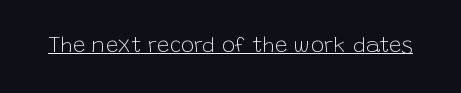
Does a line run under the words? Yes, clearly. Each word holds together tightly as a unit, with standard inter-letter gaps. When letters stand straight like this, we call the style roman or upright. Compared with a typical body face, this is equally light or lighter still.
